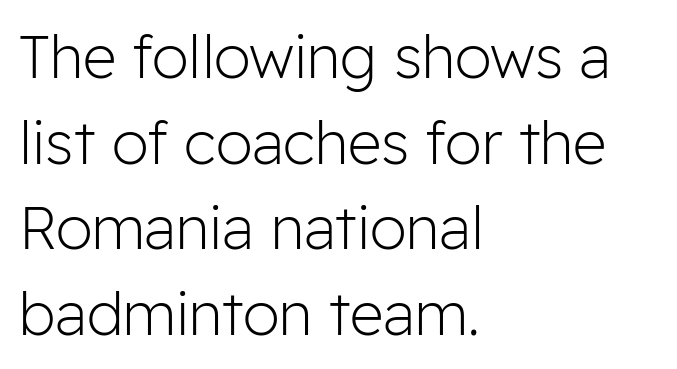
Q: Is the text bold? A: No.
Q: Is the text italic (slanted)? A: No, it is upright.
Q: Is the typeface a serif or a sans-serif typeface? A: Sans-serif.
Q: Is the text underlined? A: No.
Q: How is the paragraph aligned? A: Left-aligned.
Q: Is the spacing between letters normal or unusually wide? A: Normal.
Q: Is the spacing between lines tight, normal or loose? A: Normal.
Q: Width (condensed, normal, or wide)? A: Normal.
Q: Stroke contrast? A: Low.
Q: x-height? A: Medium.
Q: Monospaced? A: No.
